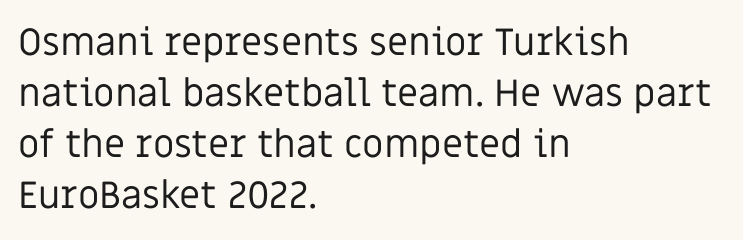
The image shows 38 px regular-weight sans-serif type, upright; set left-aligned, normal line spacing (1.34x), normal letter spacing, not underlined; low stroke contrast and a large x-height.
